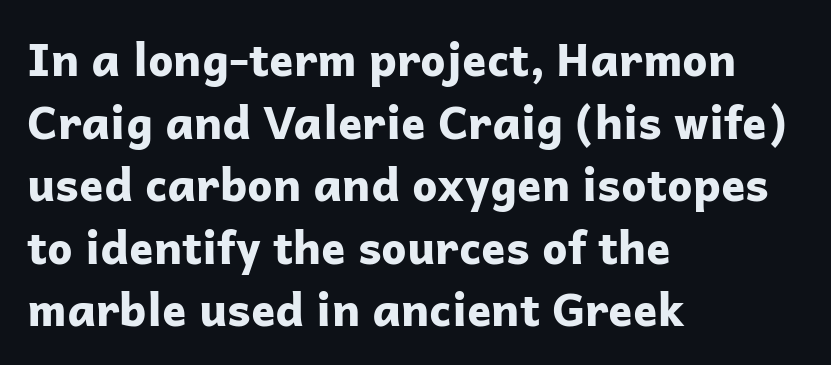
{"serif": "no", "italic": "no", "bold": "yes", "weight": "bold", "width": "normal", "stroke_contrast": "low", "x_height": "medium", "monospaced": "no", "underline": "no", "align": "left", "line_spacing": "normal", "line_spacing_ratio": 1.39, "letter_spacing": "normal", "letter_spacing_em": 0.0, "glyph_px": 45}
